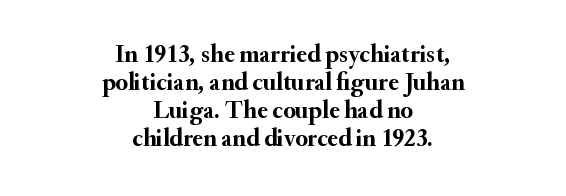
The image shows 25 px bold type, upright; set centered, tight line spacing (1.12x), normal letter spacing, not underlined.
